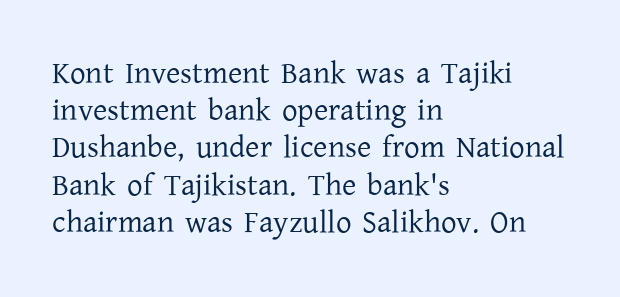
{"serif": "yes", "italic": "no", "bold": "no", "weight": "regular", "width": "normal", "stroke_contrast": "low", "x_height": "medium", "monospaced": "no", "underline": "no", "align": "left", "line_spacing_ratio": 1.2, "letter_spacing": "normal", "letter_spacing_em": 0.0, "glyph_px": 31}
